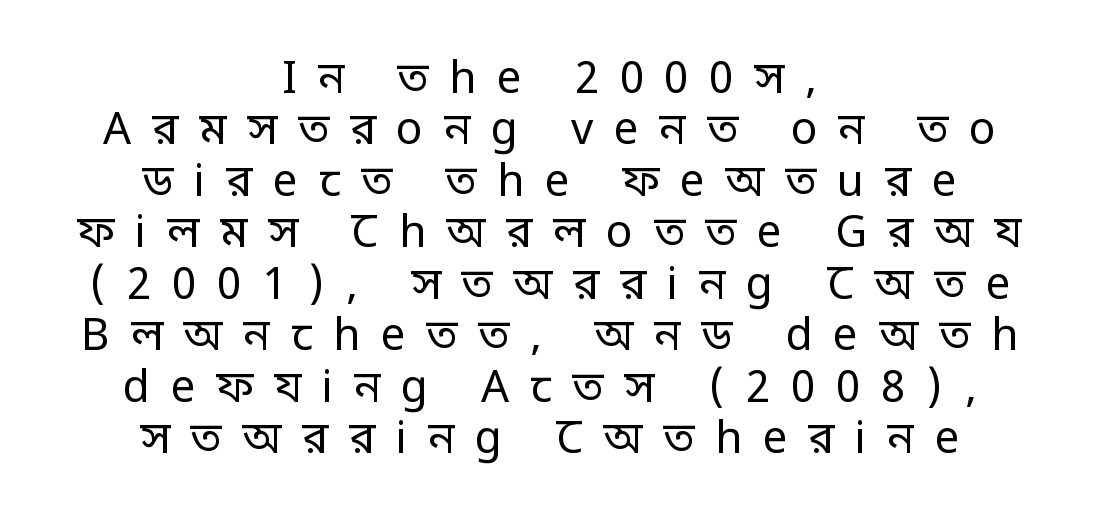
The paragraph shown floats in the horizontal middle. Honestly, there is no underline to notice here at all. These lines are rendered in a variable-pitch font. This sample uses expanded letter spacing, leaving extra air between glyphs.
